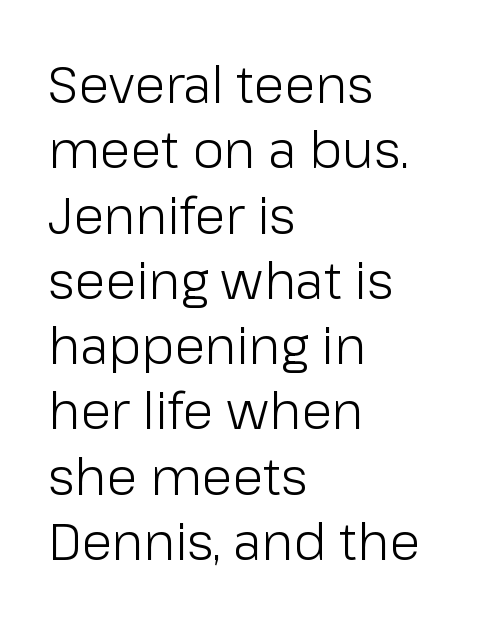
{"serif": "no", "italic": "no", "bold": "no", "weight": "light", "width": "normal", "stroke_contrast": "low", "x_height": "medium", "monospaced": "no", "underline": "no", "align": "left", "line_spacing": "normal", "line_spacing_ratio": 1.28, "letter_spacing": "normal", "letter_spacing_em": 0.0, "glyph_px": 51}
